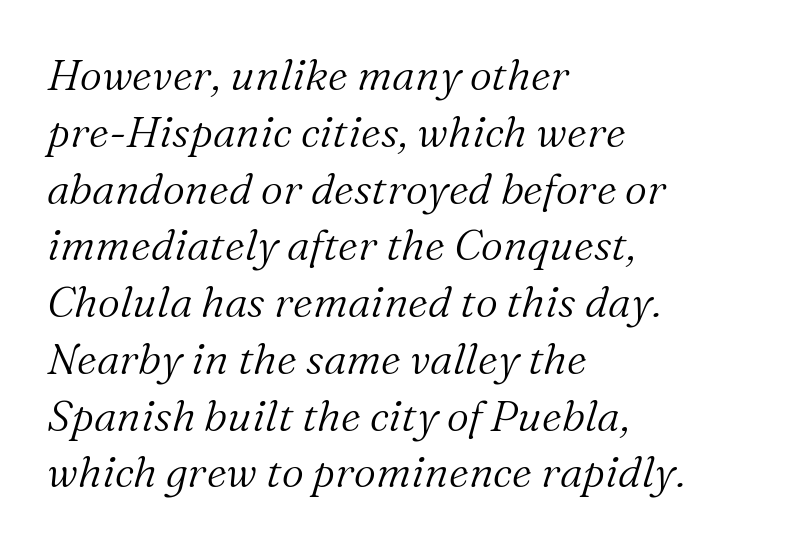
{"serif": "yes", "italic": "yes", "lean": "right", "slant_degrees": 16, "bold": "no", "weight": "light", "width": "normal", "stroke_contrast": "medium", "x_height": "medium", "monospaced": "no", "underline": "no", "align": "left", "line_spacing": "normal", "line_spacing_ratio": 1.32, "letter_spacing": "normal", "letter_spacing_em": 0.0, "glyph_px": 43}
